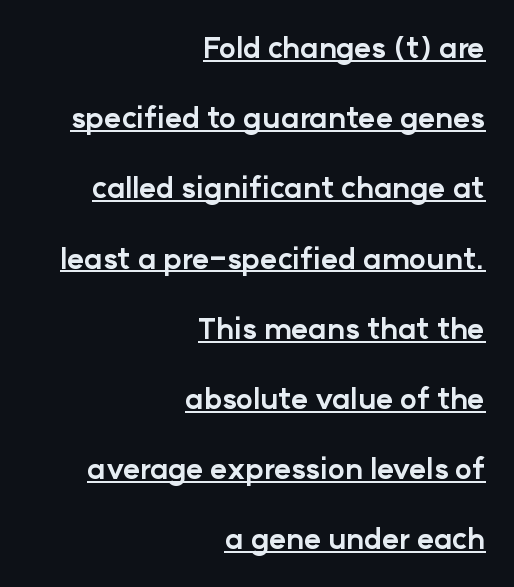
{"serif": "no", "italic": "no", "bold": "yes", "weight": "bold", "width": "normal", "stroke_contrast": "low", "x_height": "medium", "monospaced": "no", "underline": "yes", "align": "right", "line_spacing": "loose", "line_spacing_ratio": 2.42, "letter_spacing": "normal", "letter_spacing_em": 0.0, "glyph_px": 29}
